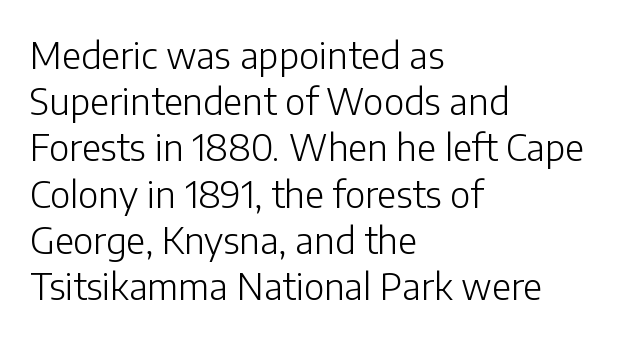
The image shows 37 px light sans-serif type, upright; set left-aligned, normal line spacing (1.25x), normal letter spacing, not underlined; low stroke contrast and a medium x-height.
